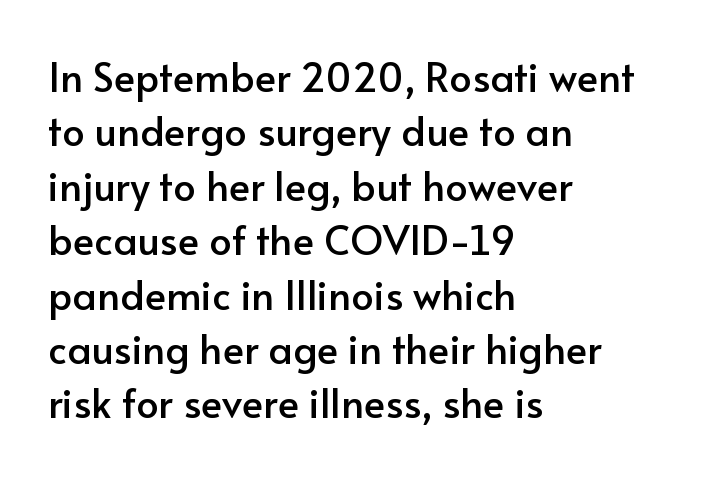
{"serif": "no", "italic": "no", "width": "normal", "stroke_contrast": "low", "x_height": "small", "monospaced": "no", "underline": "no", "align": "left", "line_spacing": "normal", "line_spacing_ratio": 1.36, "letter_spacing": "normal", "letter_spacing_em": 0.0, "glyph_px": 40}
